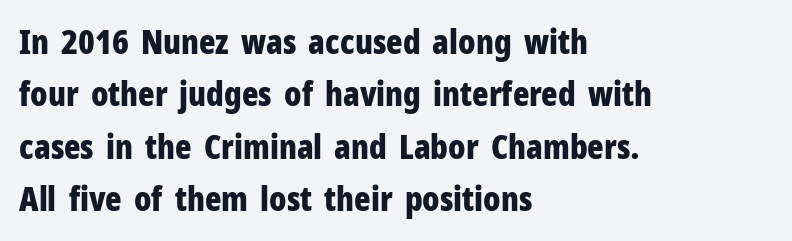
Q: Is the text bold? A: Yes.
Q: Is the text italic (slanted)? A: No, it is upright.
Q: Is the typeface a serif or a sans-serif typeface? A: Sans-serif.
Q: Is the text underlined? A: No.
Q: How is the paragraph aligned? A: Left-aligned.
Q: Is the spacing between letters normal or unusually wide? A: Normal.
Q: Is the spacing between lines tight, normal or loose? A: Normal.
Q: Width (condensed, normal, or wide)? A: Condensed.
Q: Stroke contrast? A: Low.
Q: x-height? A: Medium.
Q: Monospaced? A: No.
